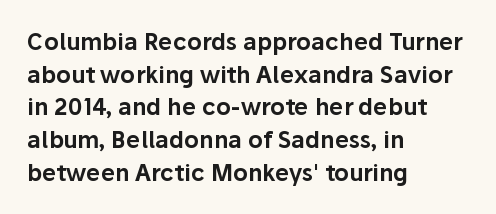
All the whitespace from short lines collects on the right. Standard letterfit; no display-style spreading of the glyphs. The area under the type is left untouched. Characters remain perfectly vertical along every line. If you measured baseline to baseline, you'd find a middling distance.
